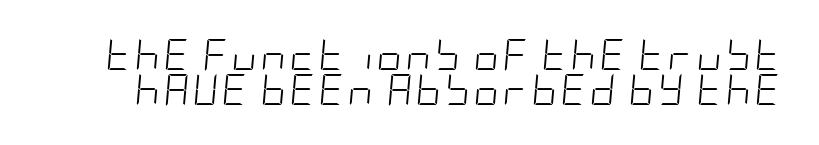
Q: Is the text bold? A: No.
Q: Is the text italic (slanted)? A: Yes, it leans right by about 5 degrees.
Q: Is the text underlined? A: No.
Q: Is the spacing between lines tight, normal or loose? A: Tight.
Q: Width (condensed, normal, or wide)? A: Condensed.
Q: Stroke contrast? A: Low.
Q: x-height? A: Large.
